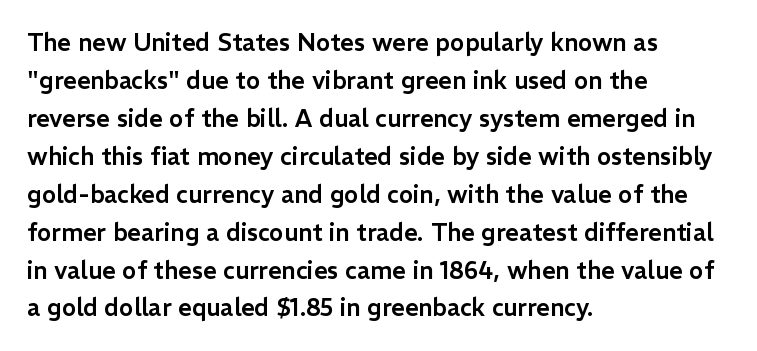
Q: Is the text italic (slanted)? A: No, it is upright.
Q: Is the text underlined? A: No.
Q: How is the paragraph aligned? A: Left-aligned.
Q: Is the spacing between letters normal or unusually wide? A: Normal.
Q: Is the spacing between lines tight, normal or loose? A: Normal.
